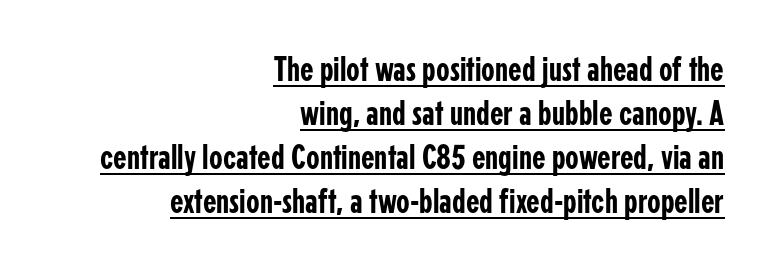
The image shows 35 px condensed sans-serif type, upright; set right-aligned, normal line spacing (1.26x), normal letter spacing, underlined; low stroke contrast and a medium x-height.
